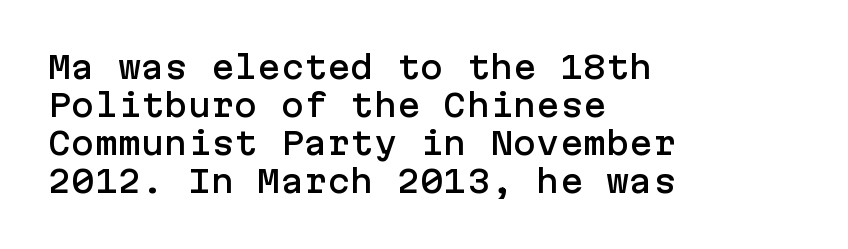
Nothing unusual about the tracking: characters are spaced as the font intends. Do the letters lean? They stand straight. This is sans-serif lettering, the kind often seen on screens and signage. Any mark beneath the type? The region is blank. Reading down the block, your eye returns to a fixed left position each line.
